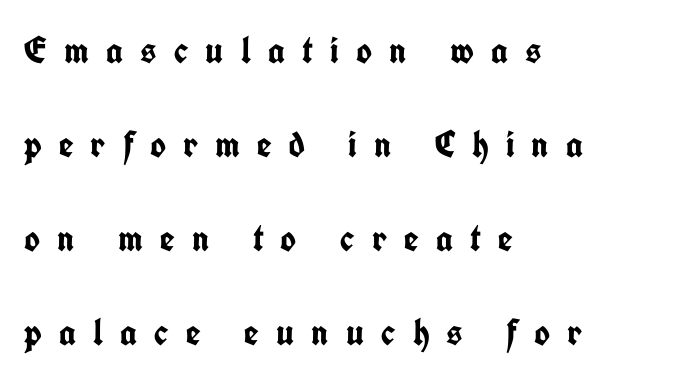
One glance says open: line gaps are wider than usual. This rendering widens character spacing well past its baseline value. Spacing verdict: proportional, widths tailored to each character. Quick note: not italic, upright. A full-strength bold gives these letters their thick strokes.
